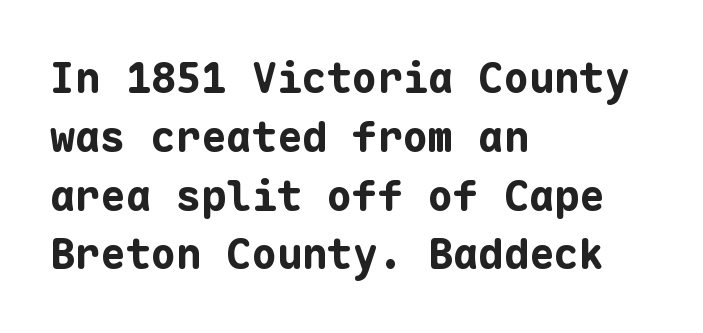
Q: Is the text bold? A: Yes.
Q: Is the text italic (slanted)? A: No, it is upright.
Q: Is the typeface a serif or a sans-serif typeface? A: Sans-serif.
Q: Is the text underlined? A: No.
Q: How is the paragraph aligned? A: Left-aligned.
Q: Is the spacing between letters normal or unusually wide? A: Normal.
Q: Is the spacing between lines tight, normal or loose? A: Normal.
Q: Width (condensed, normal, or wide)? A: Normal.
Q: Stroke contrast? A: Low.
Q: x-height? A: Medium.
Q: Monospaced? A: Yes.
